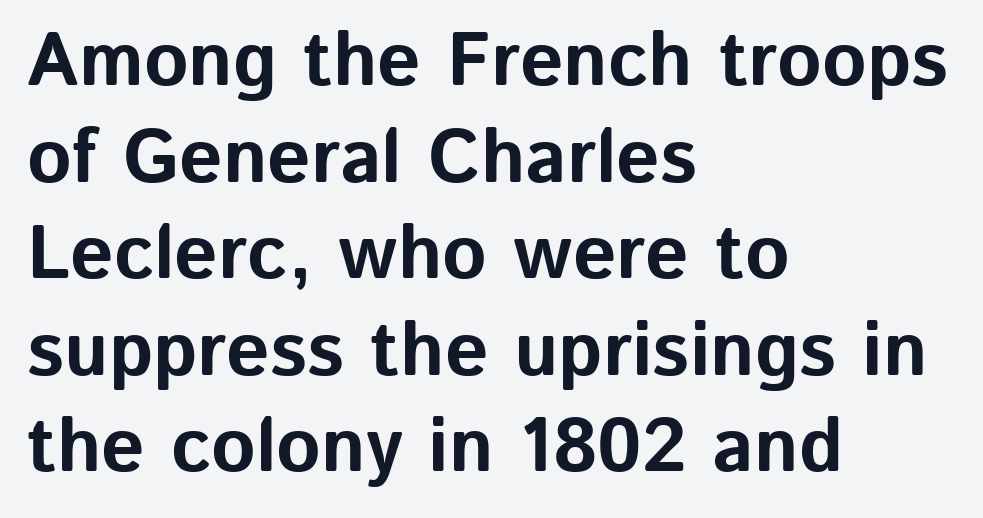
The image shows 76 px bold sans-serif type, upright; set left-aligned, normal line spacing (1.27x), normal letter spacing, not underlined; low stroke contrast and a medium x-height.
